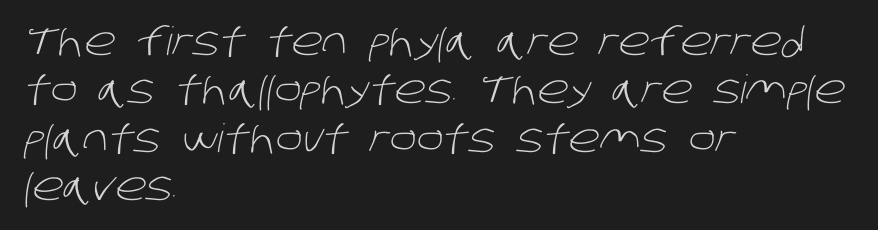
This rendering uses left alignment, leaving the right contour irregular. Stroke terminals: plain, sans-serif. Spacing verdict: proportional, widths tailored to each character. Does extra space separate the letters? No, they use regular spacing. No letter is thick-stroked: the sample isn't bold.
